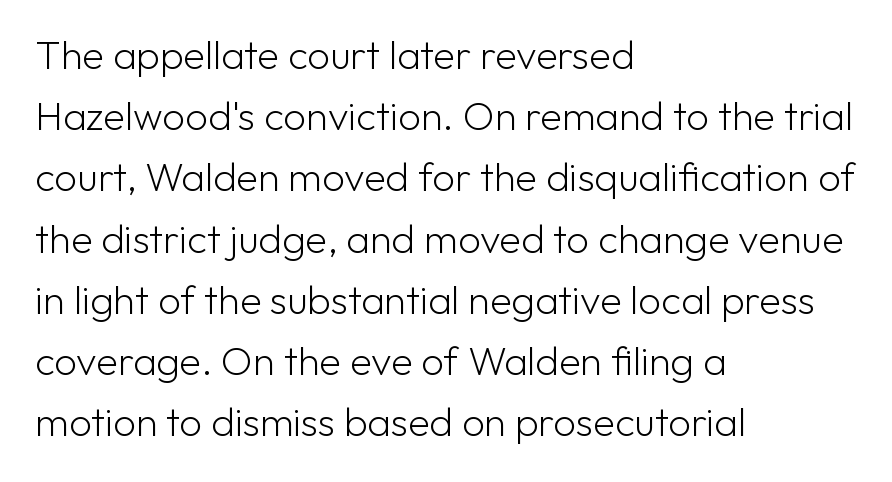
Q: Is the text bold? A: No.
Q: Is the text italic (slanted)? A: No, it is upright.
Q: Is the typeface a serif or a sans-serif typeface? A: Sans-serif.
Q: Is the text underlined? A: No.
Q: How is the paragraph aligned? A: Left-aligned.
Q: Is the spacing between letters normal or unusually wide? A: Normal.
Q: Is the spacing between lines tight, normal or loose? A: Normal.
Q: Width (condensed, normal, or wide)? A: Normal.
Q: Stroke contrast? A: Low.
Q: x-height? A: Medium.
Q: Monospaced? A: No.
